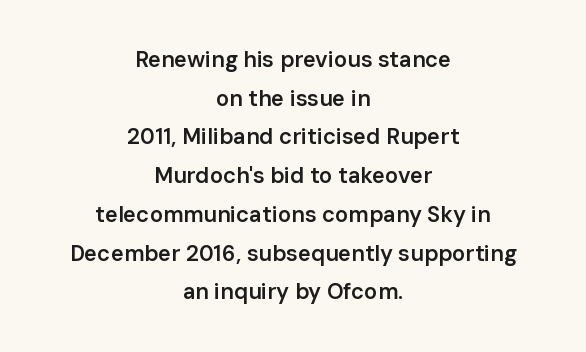
Q: Is the text bold? A: Semi-bold.
Q: Is the text italic (slanted)? A: No, it is upright.
Q: Is the text underlined? A: No.
Q: How is the paragraph aligned? A: Centered.
Q: Is the spacing between letters normal or unusually wide? A: Normal.
